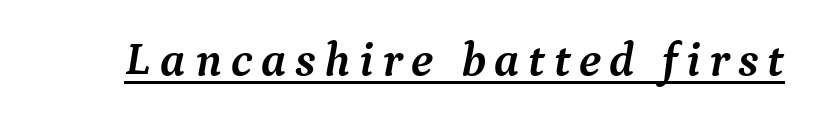
The passage shown is typed in a proportional face where columns would drift. The rendering uses the underline text-decoration. The rendering uses a bold face; every stroke is thick and dark. The glyphs in this specimen are seriffed. When letters slant like this, we call the style italic.
